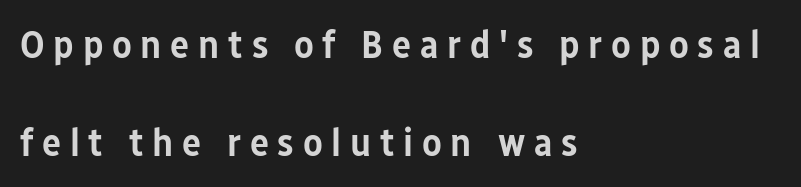
The image shows 40 px semibold, condensed sans-serif type, upright; set left-aligned, loose line spacing (2.44x), unusually wide letter spacing (+0.22 em), not underlined; low stroke contrast and a medium x-height.
